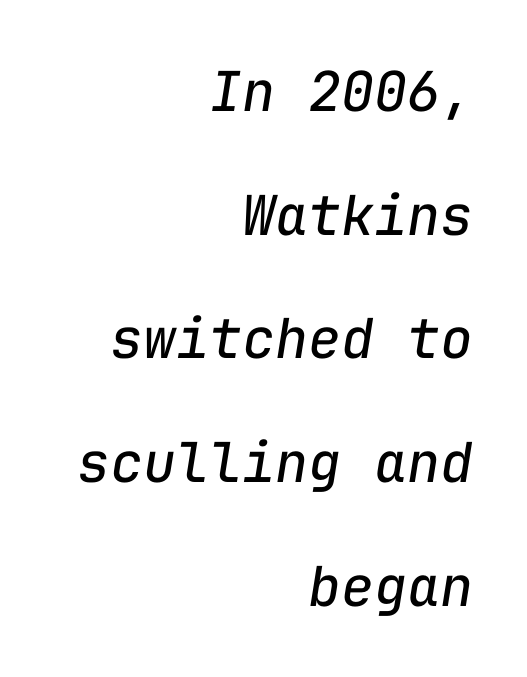
Q: Is the text bold? A: No.
Q: Is the text italic (slanted)? A: Yes, it leans right by about 9 degrees.
Q: Is the text underlined? A: No.
Q: How is the paragraph aligned? A: Right-aligned.
Q: Is the spacing between letters normal or unusually wide? A: Normal.
Q: Is the spacing between lines tight, normal or loose? A: Loose.
Q: Width (condensed, normal, or wide)? A: Normal.
Q: Stroke contrast? A: Low.
Q: x-height? A: Medium.
Q: Monospaced? A: Yes.
